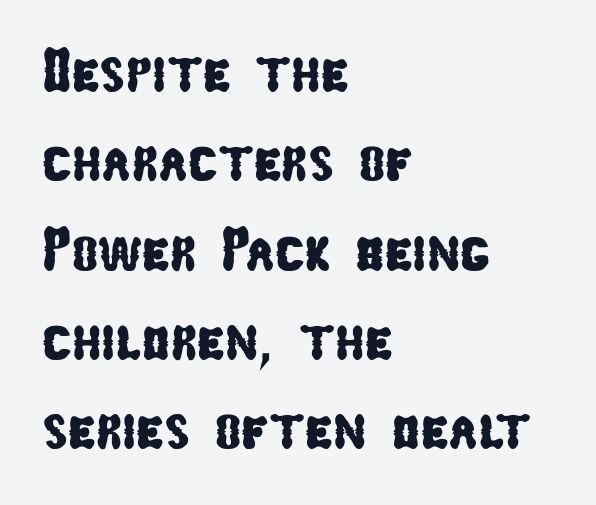
The foot of each line stays bare and open. How would I describe the line gaps? Plain and ordinary. The letters carry no serifs — their stems end cleanly without finishing strokes. Each letter keeps its own natural width here, so spacing adapts to shape. The tracking reads as untouched default to a designer's eye.
